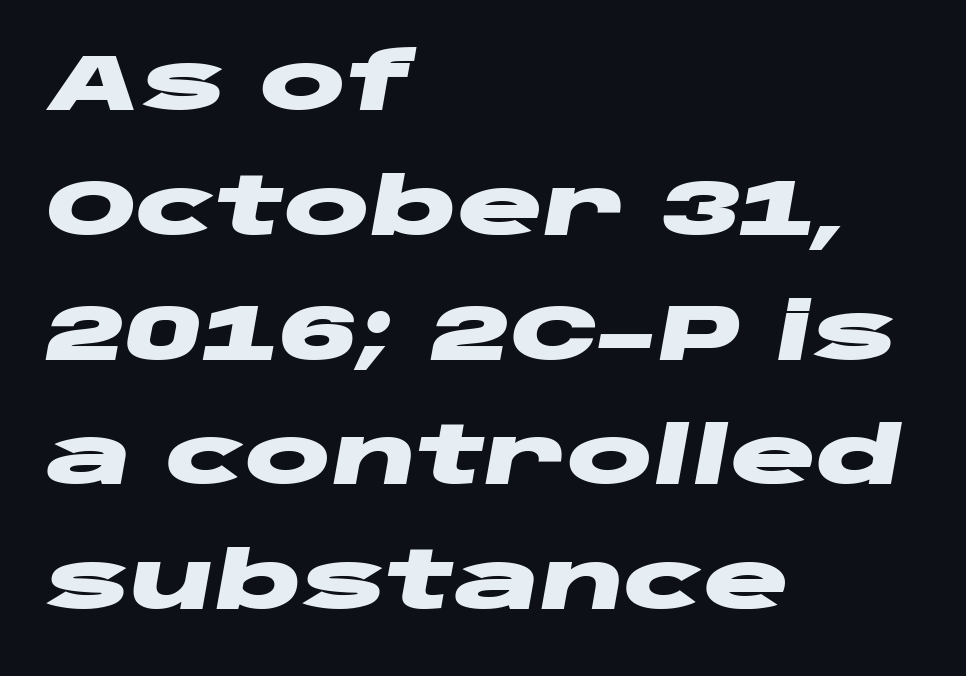
The image shows 80 px heavy, wide type, italic (leaning right); set left-aligned, normal line spacing (1.56x), normal letter spacing, not underlined; low stroke contrast and a large x-height.
